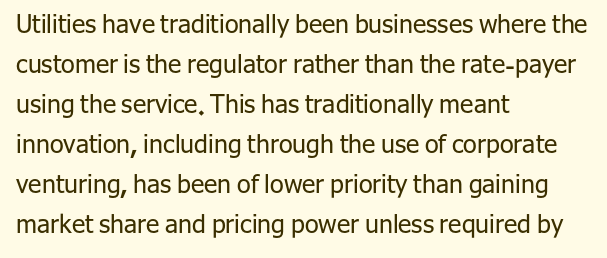
The image shows 25 px text type, upright; set left-aligned, normal line spacing (1.6x), normal letter spacing, not underlined.
